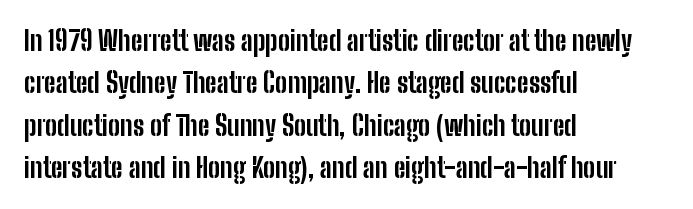
The image shows 27 px bold type, upright; set left-aligned, normal line spacing (1.57x), normal letter spacing, not underlined.
